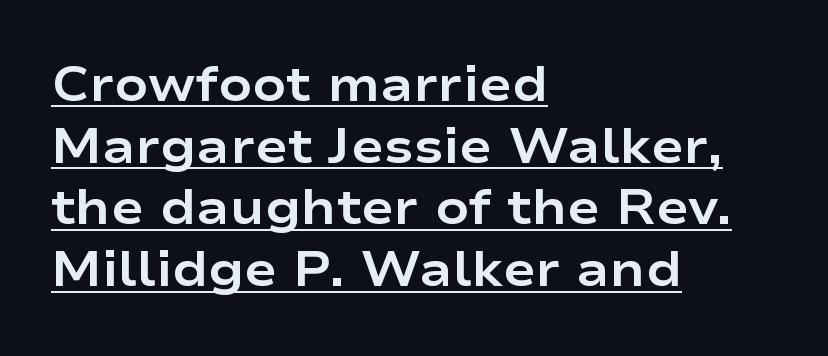
{"serif": "no", "italic": "no", "bold": "yes", "weight": "bold", "width": "wide", "stroke_contrast": "low", "x_height": "medium", "monospaced": "no", "underline": "yes", "align": "left", "line_spacing": "normal", "line_spacing_ratio": 1.26, "letter_spacing": "normal", "letter_spacing_em": 0.0, "glyph_px": 49}
